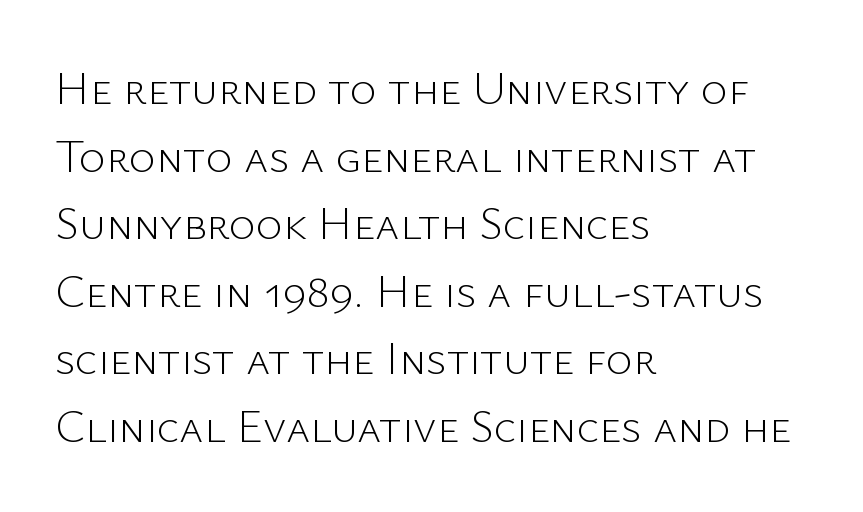
Q: Is the text bold? A: No.
Q: Is the text italic (slanted)? A: No, it is upright.
Q: Is the typeface a serif or a sans-serif typeface? A: Sans-serif.
Q: Is the text underlined? A: No.
Q: How is the paragraph aligned? A: Left-aligned.
Q: Is the spacing between letters normal or unusually wide? A: Normal.
Q: Is the spacing between lines tight, normal or loose? A: Normal.
Q: Width (condensed, normal, or wide)? A: Normal.
Q: Stroke contrast? A: Low.
Q: x-height? A: Medium.
Q: Monospaced? A: No.
